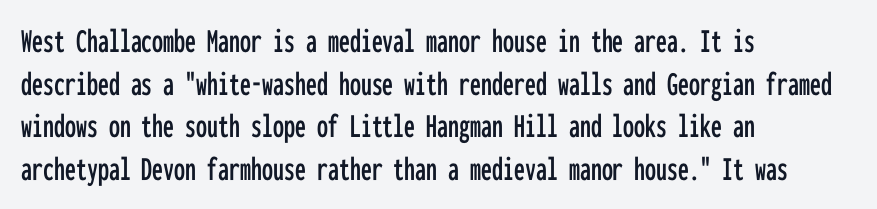
The typography opts for an upright posture over an oblique one. The type is set solid horizontally, with unmodified tracking. The glyphs in this specimen are sans serif. Is this a fixed-width face? Yes — each glyph sits in an identical cell. The space beneath each line is pristine and unruled. The rendering anchors every line to the left-hand side.
